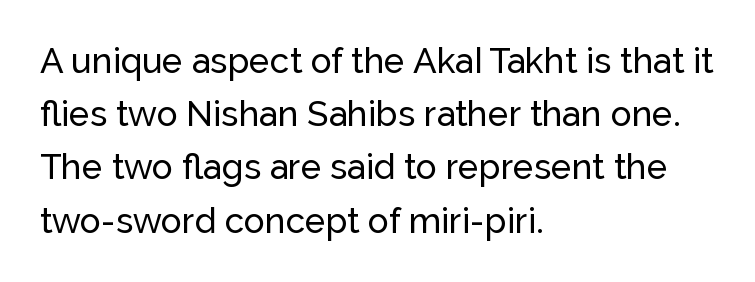
The image shows 35 px sans-serif type, upright; set left-aligned, normal line spacing (1.52x), normal letter spacing, not underlined; low stroke contrast and a medium x-height.
